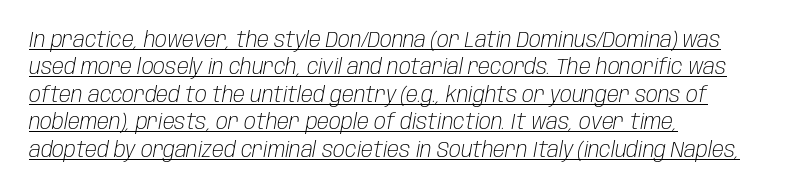
Between one letter and the next there's only the usual sliver of space. The ragged edge is on the right, which tells us the setting is flush left. A rule runs beneath these lines of type. The lines sit at an ordinary, default distance from one another. You can tell it's italic because the verticals aren't actually vertical.
